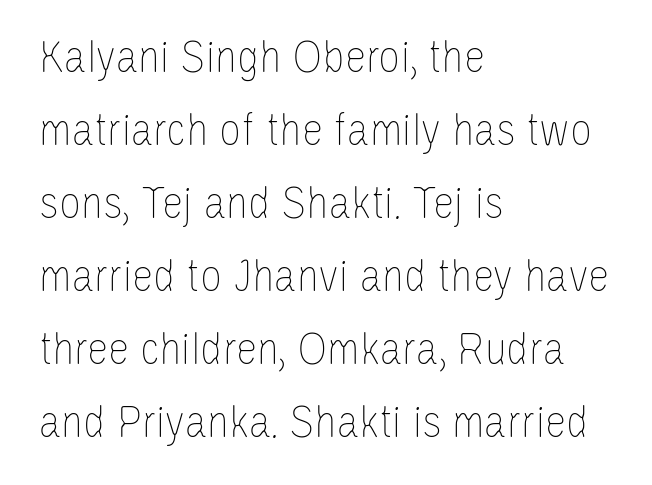
The image shows 48 px thin, condensed type, upright; set left-aligned, normal line spacing (1.52x), normal letter spacing, not underlined; low stroke contrast and a large x-height.
